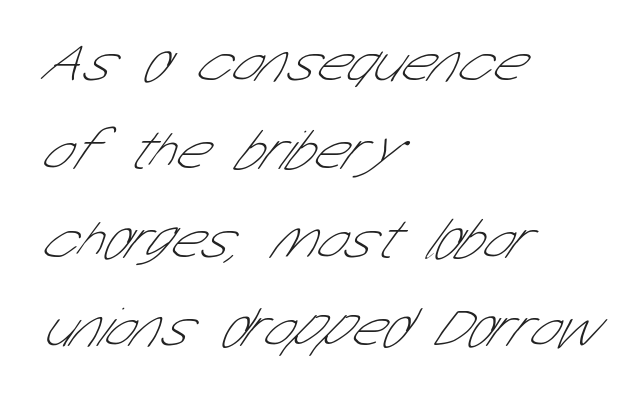
Q: Is the text bold? A: No.
Q: Is the typeface a serif or a sans-serif typeface? A: Sans-serif.
Q: Is the text underlined? A: No.
Q: How is the paragraph aligned? A: Left-aligned.
Q: Is the spacing between letters normal or unusually wide? A: Normal.
Q: Is the spacing between lines tight, normal or loose? A: Normal.
Q: Width (condensed, normal, or wide)? A: Condensed.
Q: Stroke contrast? A: Low.
Q: x-height? A: Medium.
Q: Monospaced? A: No.
